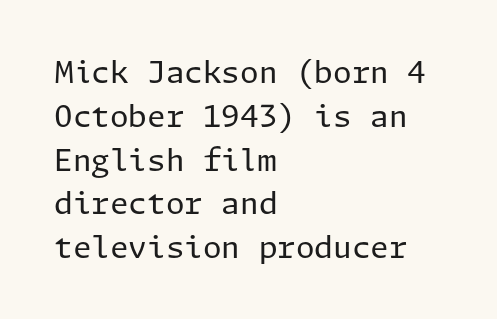
{"serif": "no", "italic": "no", "bold": "no", "weight": "regular", "width": "normal", "stroke_contrast": "low", "x_height": "medium", "underline": "no", "align": "left", "line_spacing": "normal", "line_spacing_ratio": 1.46, "letter_spacing": "normal", "letter_spacing_em": 0.0, "glyph_px": 30}
